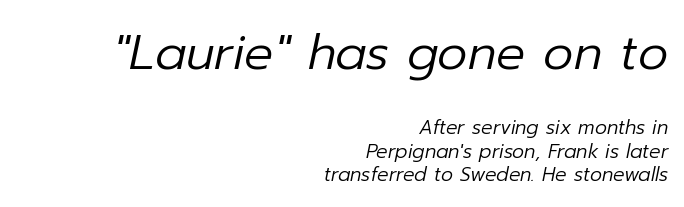
Q: Is the text bold? A: No.
Q: Is the text italic (slanted)? A: Yes, it leans right by about 12 degrees.
Q: Is the text underlined? A: No.
Q: How is the paragraph aligned? A: Right-aligned.
Q: Is the spacing between letters normal or unusually wide? A: Normal.
Q: Which block of text is set in a larger size, the first (top) or the second (bottom)? A: The first (top) one.
Q: Width (condensed, normal, or wide)? A: Normal.
Q: Stroke contrast? A: Low.
Q: x-height? A: Medium.
Q: Monospaced? A: No.
